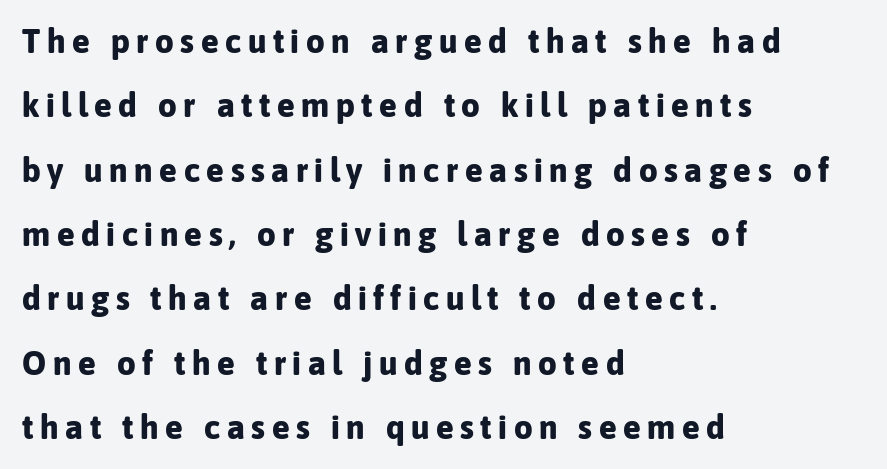
Q: Is the text bold? A: Yes.
Q: Is the text italic (slanted)? A: No, it is upright.
Q: Is the typeface a serif or a sans-serif typeface? A: Sans-serif.
Q: Is the text underlined? A: No.
Q: How is the paragraph aligned? A: Left-aligned.
Q: Is the spacing between letters normal or unusually wide? A: Unusually wide.
Q: Is the spacing between lines tight, normal or loose? A: Loose.
Q: Width (condensed, normal, or wide)? A: Normal.
Q: Stroke contrast? A: Low.
Q: x-height? A: Medium.
Q: Monospaced? A: No.
